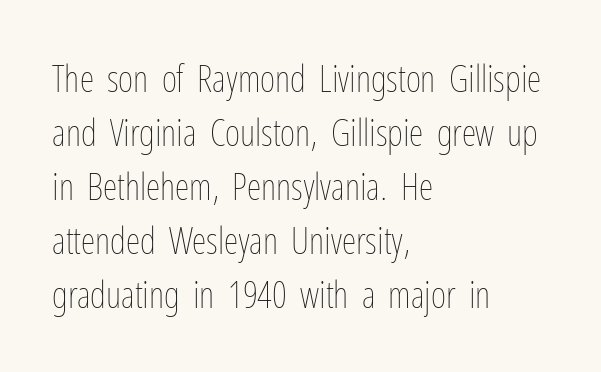
The image shows 37 px thin, condensed type, upright; set left-aligned, normal line spacing (1.46x), normal letter spacing, not underlined; low stroke contrast and a medium x-height.
